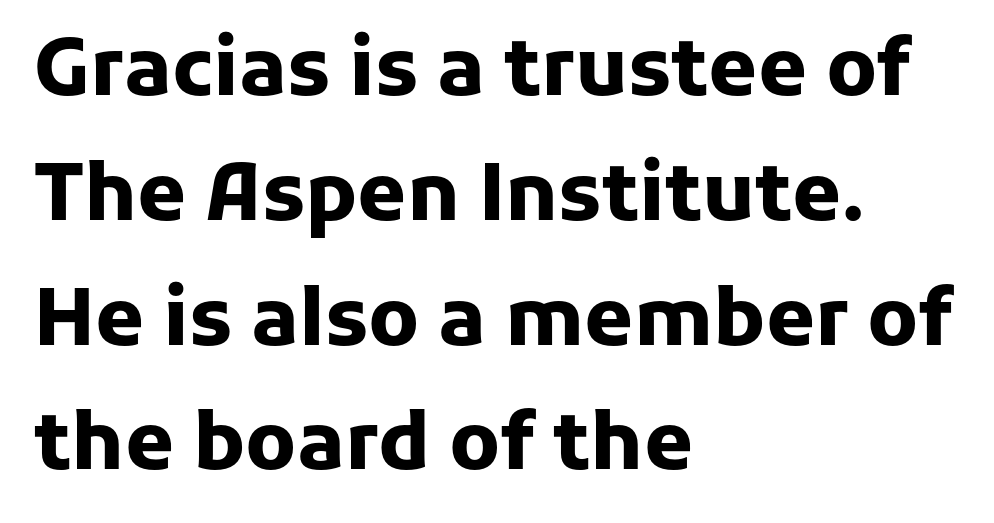
Short and long lines alike share a common starting point at left. It's the straight-up-and-down kind of type. Inter-character spacing is left at the font's built-in metrics. Spacing verdict: proportional, widths tailored to each character. Only glyphs here, with clear space below each row.
